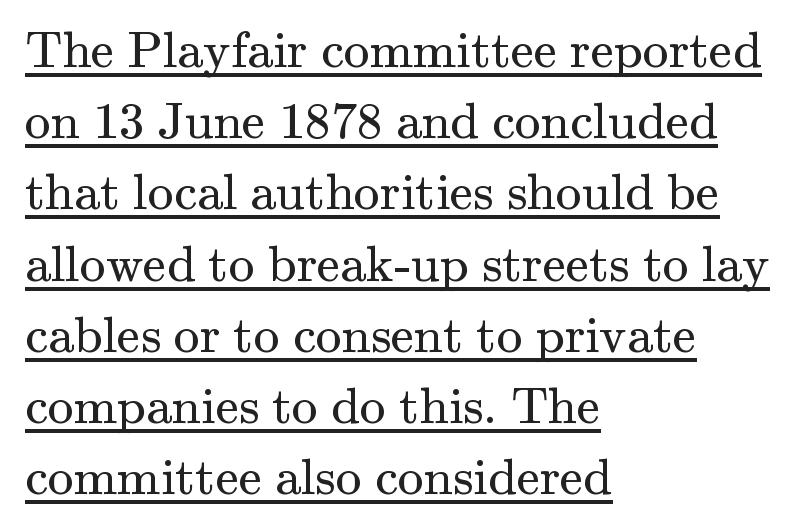
The image shows 52 px regular-weight serif type, upright; set left-aligned, normal line spacing (1.37x), normal letter spacing, underlined; medium stroke contrast and a small x-height.
